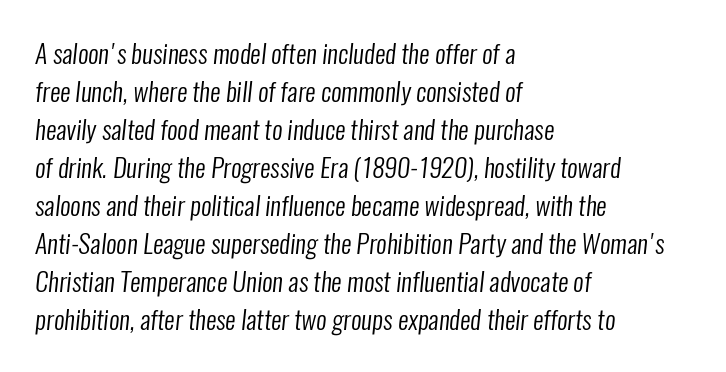
The image shows 26 px text type; set left-aligned, normal line spacing (1.46x), normal letter spacing, not underlined.
